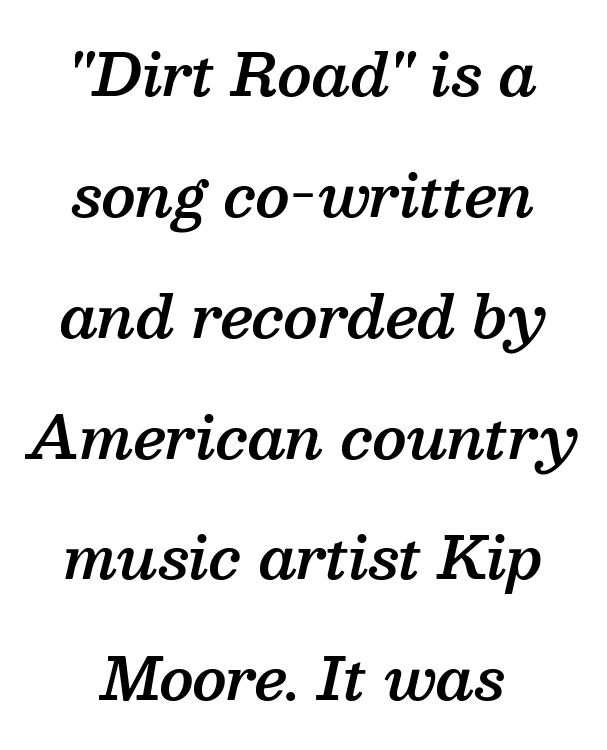
The image shows 57 px semibold serif type, italic (leaning right); set centered, loose line spacing (2.12x), normal letter spacing, not underlined; medium stroke contrast and a medium x-height.
